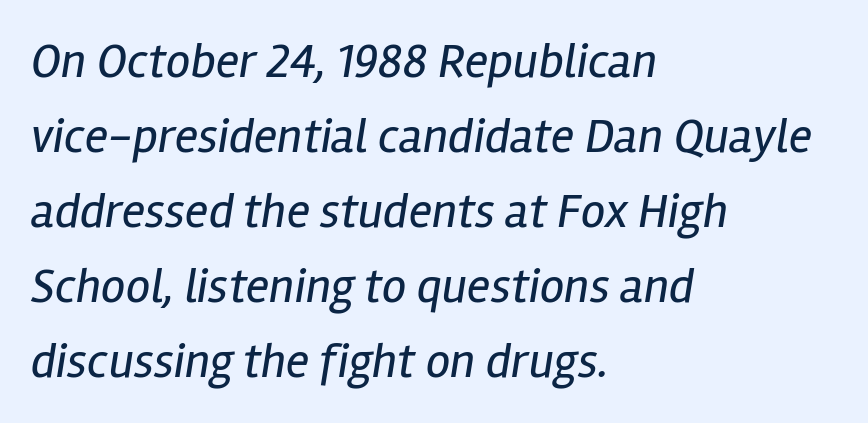
Look at the tracking — it's just the regular setting, nothing added. Note the varied advance widths — an 'i' is clearly narrower than an 'm'. Yep, that's italic — everything's leaning. Casual observation: everything's shoved over to the left. No letter is thick-stroked: the sample isn't bold. Summary of vertical rhythm: regular, with standard interline spacing.
